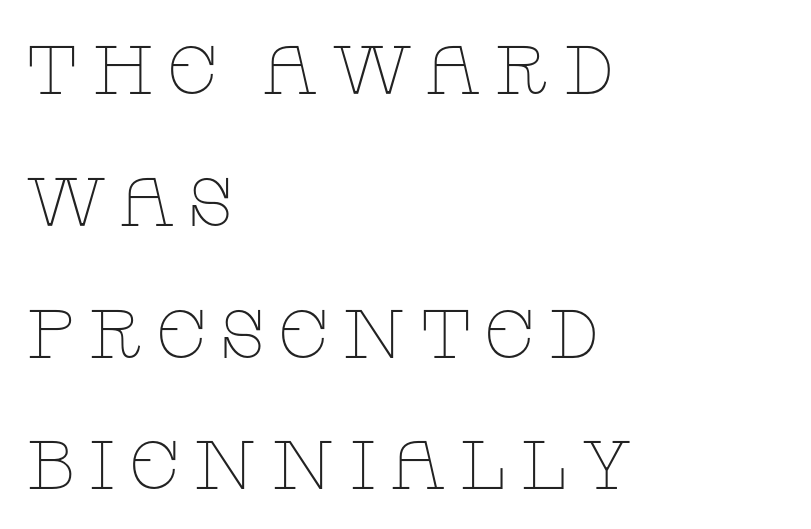
The image shows 69 px thin, wide serif type, upright; set left-aligned, loose line spacing (1.91x), not underlined; low stroke contrast and a large x-height.
